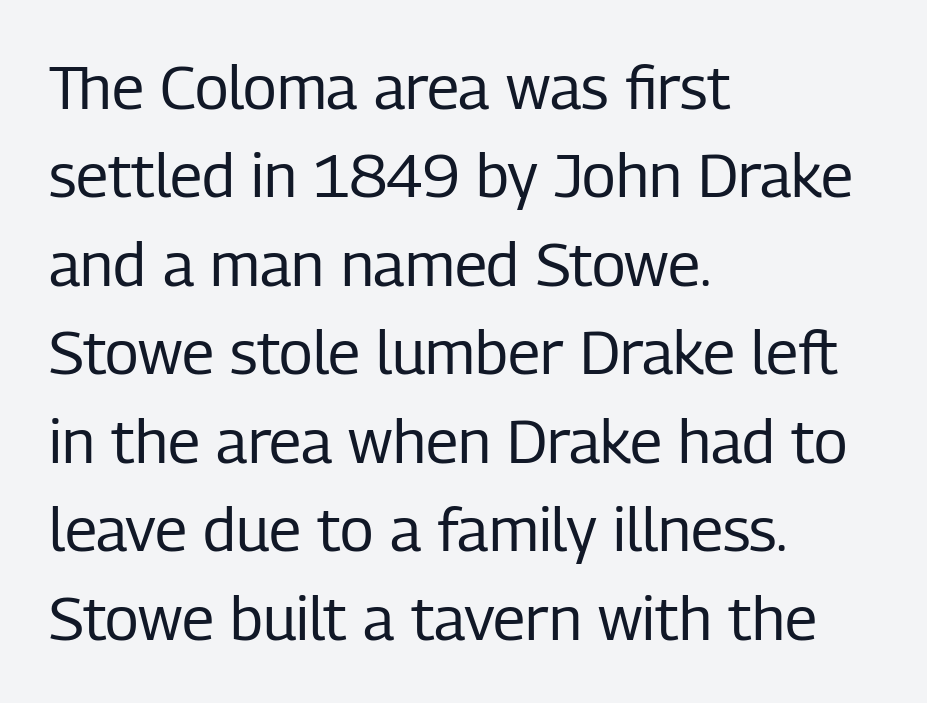
{"serif": "no", "italic": "no", "bold": "no", "weight": "regular", "width": "condensed", "stroke_contrast": "low", "x_height": "medium", "monospaced": "no", "underline": "no", "align": "left", "line_spacing": "normal", "line_spacing_ratio": 1.45, "letter_spacing": "normal", "letter_spacing_em": 0.0, "glyph_px": 61}
